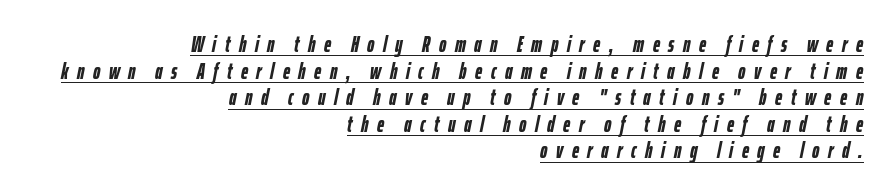
{"italic": "yes", "lean": "right", "slant_degrees": 12, "bold": "yes", "underline": "yes", "align": "right", "line_spacing_ratio": 1.21, "letter_spacing": "wide", "letter_spacing_em": 0.39, "glyph_px": 22}
